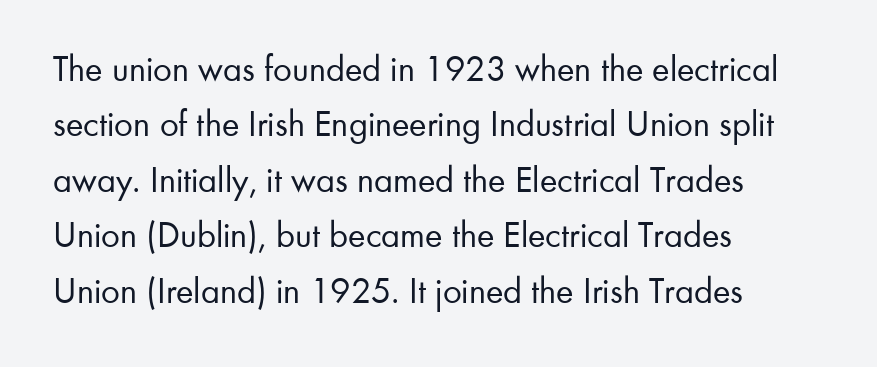
Q: Is the text bold? A: No.
Q: Is the text italic (slanted)? A: No, it is upright.
Q: Is the typeface a serif or a sans-serif typeface? A: Sans-serif.
Q: Is the text underlined? A: No.
Q: How is the paragraph aligned? A: Left-aligned.
Q: Is the spacing between letters normal or unusually wide? A: Normal.
Q: Is the spacing between lines tight, normal or loose? A: Normal.
Q: Width (condensed, normal, or wide)? A: Normal.
Q: Stroke contrast? A: Low.
Q: x-height? A: Small.
Q: Monospaced? A: No.
